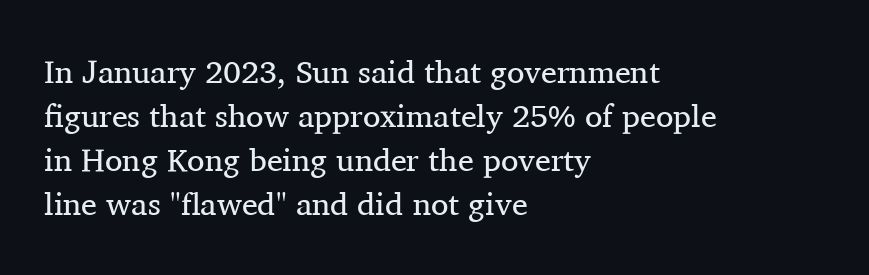
{"serif": "yes", "italic": "no", "bold": "no", "weight": "regular", "width": "normal", "stroke_contrast": "medium", "x_height": "medium", "monospaced": "no", "underline": "no", "align": "left", "line_spacing": "normal", "line_spacing_ratio": 1.38, "letter_spacing": "normal", "letter_spacing_em": 0.0, "glyph_px": 32}
